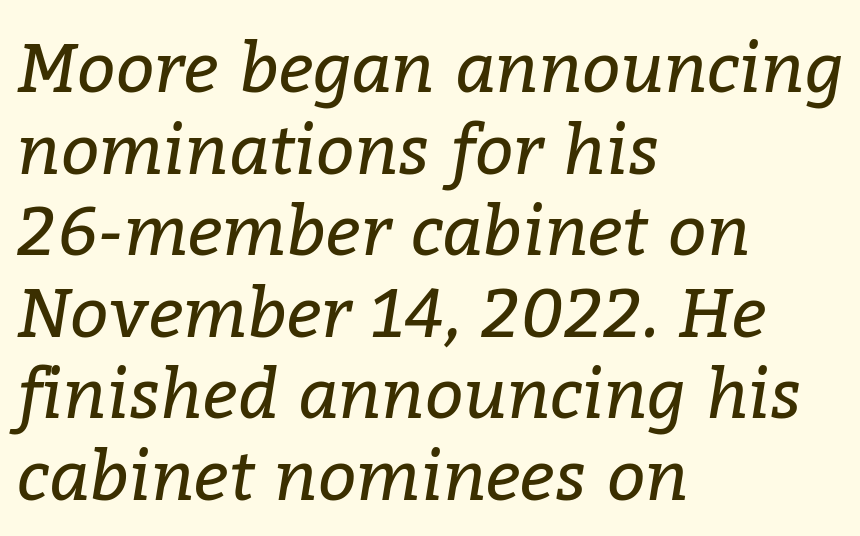
Q: Is the text bold? A: No.
Q: Is the text italic (slanted)? A: Yes, it leans right by about 9 degrees.
Q: Is the typeface a serif or a sans-serif typeface? A: Serif.
Q: Is the text underlined? A: No.
Q: How is the paragraph aligned? A: Left-aligned.
Q: Is the spacing between letters normal or unusually wide? A: Normal.
Q: Width (condensed, normal, or wide)? A: Normal.
Q: Stroke contrast? A: Low.
Q: x-height? A: Medium.
Q: Monospaced? A: No.
